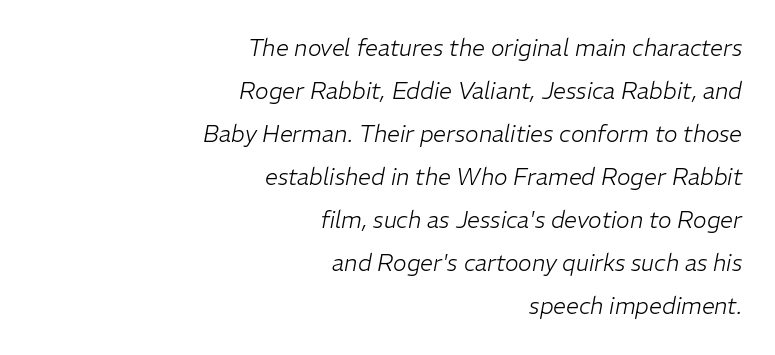
{"italic": "yes", "lean": "right", "slant_degrees": 11, "bold": "no", "underline": "no", "align": "right", "line_spacing_ratio": 1.87, "letter_spacing": "normal", "letter_spacing_em": 0.0, "glyph_px": 23}
